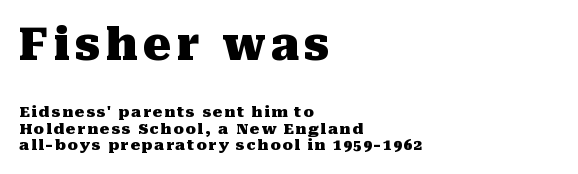
{"serif": "yes", "italic": "no", "bold": "yes", "weight": "heavy", "width": "normal", "stroke_contrast": "medium", "x_height": "medium", "monospaced": "no", "underline": "no", "align": "left", "line_spacing": "tight", "line_spacing_ratio": 1.11, "larger_block": "first", "size_ratio": 2.93, "glyph_px": 44}
